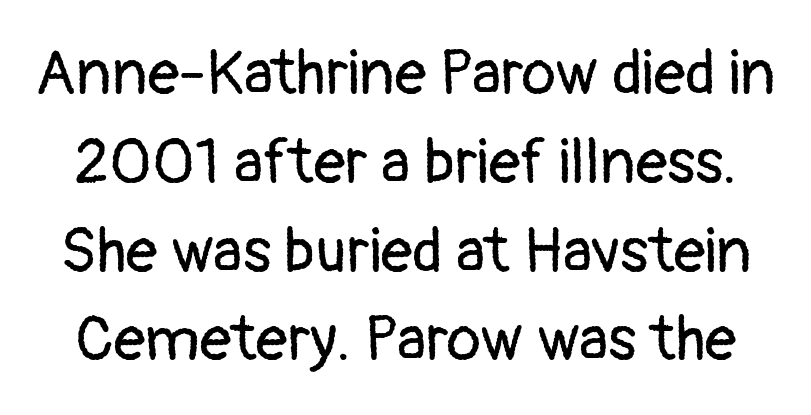
Q: Is the text bold? A: No.
Q: Is the text italic (slanted)? A: No, it is upright.
Q: Is the typeface a serif or a sans-serif typeface? A: Sans-serif.
Q: Is the text underlined? A: No.
Q: Is the spacing between letters normal or unusually wide? A: Normal.
Q: Is the spacing between lines tight, normal or loose? A: Normal.
Q: Width (condensed, normal, or wide)? A: Normal.
Q: Stroke contrast? A: Low.
Q: x-height? A: Medium.
Q: Monospaced? A: No.
